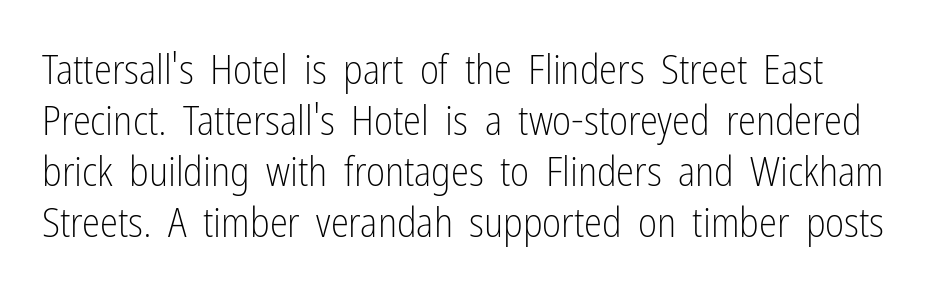
Unlike italic type, these characters show no tilt at all. Here the designer chose a conventional face with non-uniform glyph widths. This reads as an unemphasized weight, regular at the heaviest. Letter spacing: default. This sample uses a sans-serif face. The foot of each line stays bare and open.
